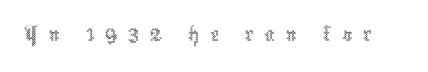
{"italic": "no", "bold": "no", "weight": "thin", "width": "condensed", "x_height": "medium", "monospaced": "no", "underline": "no", "letter_spacing": "wide", "letter_spacing_em": 0.21, "glyph_px": 50}
